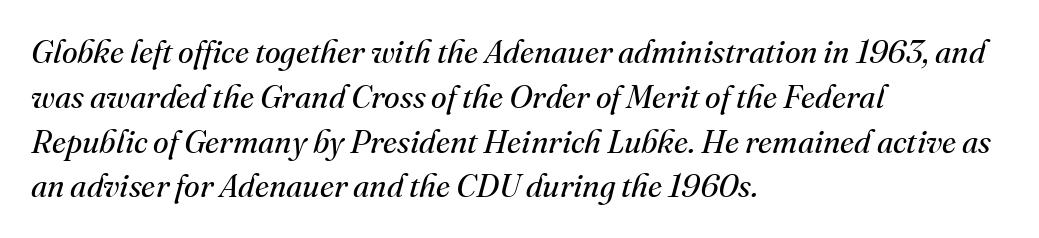
{"serif": "yes", "italic": "yes", "lean": "right", "slant_degrees": 16, "bold": "no", "weight": "regular", "width": "normal", "stroke_contrast": "medium", "x_height": "small", "monospaced": "no", "underline": "no", "align": "left", "line_spacing": "normal", "line_spacing_ratio": 1.4, "letter_spacing": "normal", "letter_spacing_em": 0.0, "glyph_px": 32}
